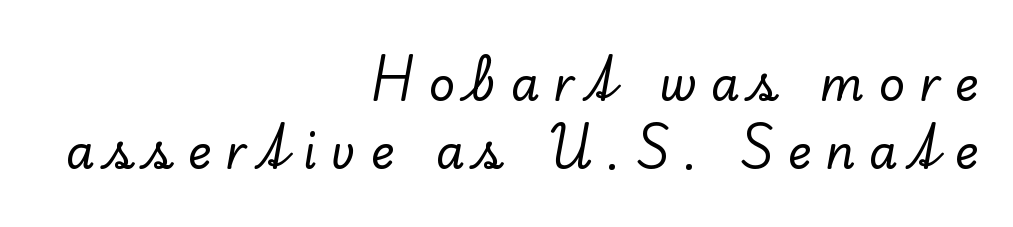
Q: Is the text italic (slanted)? A: Yes.
Q: Is the typeface a serif or a sans-serif typeface? A: Serif.
Q: Is the text underlined? A: No.
Q: How is the paragraph aligned? A: Right-aligned.
Q: Is the spacing between letters normal or unusually wide? A: Unusually wide.
Q: Is the spacing between lines tight, normal or loose? A: Normal.
Q: Width (condensed, normal, or wide)? A: Normal.
Q: Stroke contrast? A: Low.
Q: x-height? A: Small.
Q: Monospaced? A: No.
